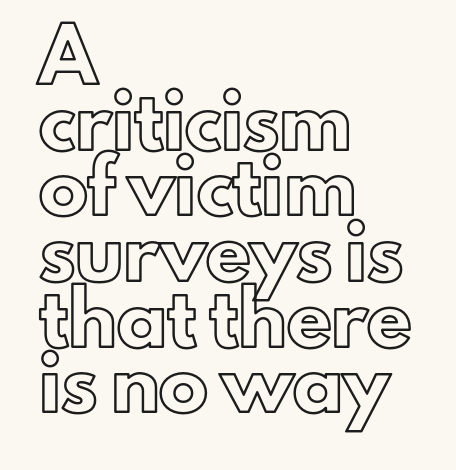
Q: Is the text italic (slanted)? A: No, it is upright.
Q: Is the text underlined? A: No.
Q: How is the paragraph aligned? A: Left-aligned.
Q: Is the spacing between letters normal or unusually wide? A: Normal.
Q: Is the spacing between lines tight, normal or loose? A: Normal.
Q: Width (condensed, normal, or wide)? A: Normal.
Q: x-height? A: Small.
Q: Monospaced? A: No.
